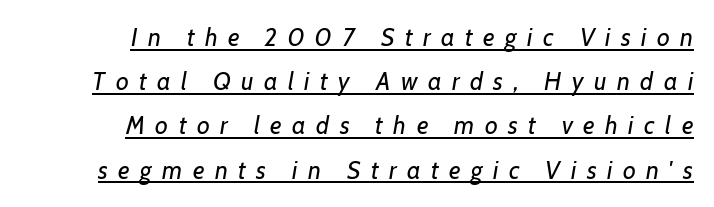
Weight: not bold — regular or lighter. Alignment: flush right. The glyphs look as if they've been sheared to an angle. What stands out about the letter spacing? Its width — letters are far apart. You can see a thin bar hugging the bottom of the glyphs.
